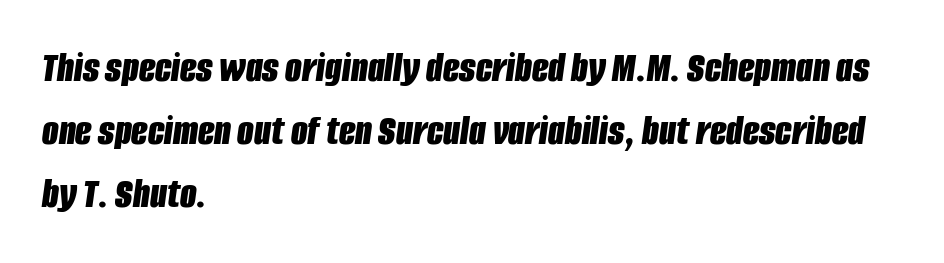
The image shows 43 px bold, condensed type, italic (leaning right); set left-aligned, normal line spacing (1.47x), normal letter spacing, not underlined; low stroke contrast and a large x-height.
